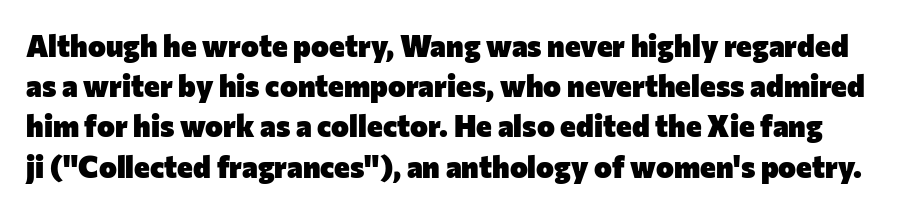
Q: Is the text bold? A: Yes.
Q: Is the text italic (slanted)? A: No, it is upright.
Q: Is the typeface a serif or a sans-serif typeface? A: Sans-serif.
Q: Is the text underlined? A: No.
Q: Is the spacing between letters normal or unusually wide? A: Normal.
Q: Is the spacing between lines tight, normal or loose? A: Normal.
Q: Width (condensed, normal, or wide)? A: Normal.
Q: Stroke contrast? A: Low.
Q: x-height? A: Medium.
Q: Monospaced? A: No.
